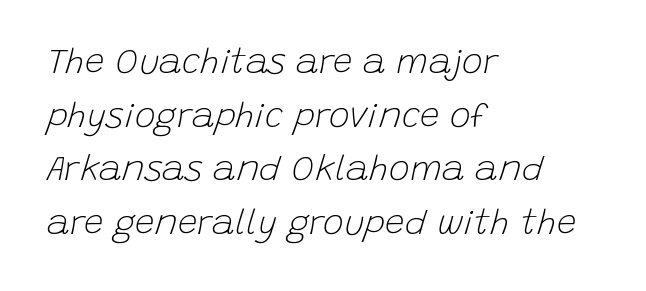
The image shows 35 px light type, italic (leaning right); set left-aligned, normal line spacing (1.53x), normal letter spacing, not underlined; low stroke contrast and a large x-height.
